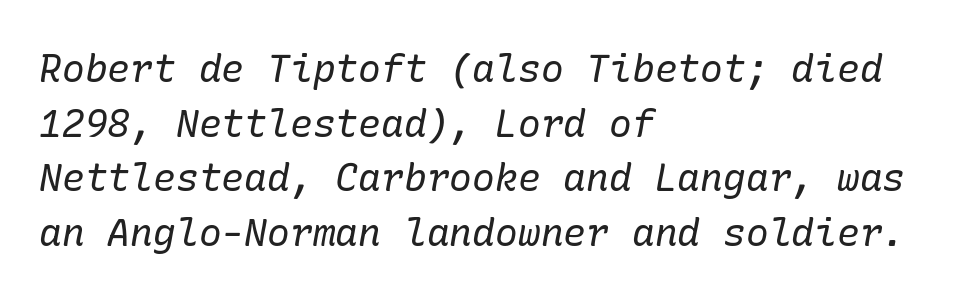
Q: Is the text bold? A: No.
Q: Is the text italic (slanted)? A: Yes, it leans right by about 10 degrees.
Q: Is the typeface a serif or a sans-serif typeface? A: Sans-serif.
Q: Is the text underlined? A: No.
Q: How is the paragraph aligned? A: Left-aligned.
Q: Is the spacing between letters normal or unusually wide? A: Normal.
Q: Is the spacing between lines tight, normal or loose? A: Normal.
Q: Width (condensed, normal, or wide)? A: Normal.
Q: Stroke contrast? A: Low.
Q: x-height? A: Medium.
